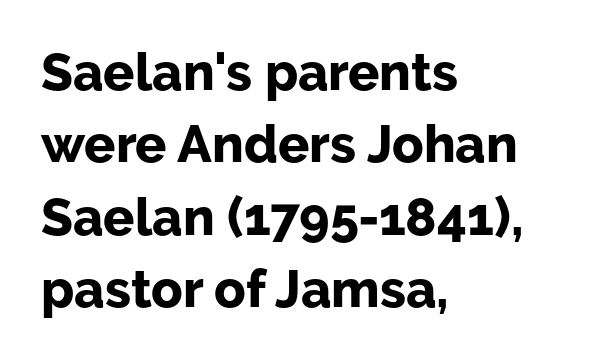
Character widths vary here, with narrow letters taking less room than wide ones. The words here are not underlined. Typesetter's note: full bold, strokes at maximum text heaviness. A classic flush-left, rag-right setting is used for this passage. Honestly, the letter spacing is just normal — you wouldn't notice it.
